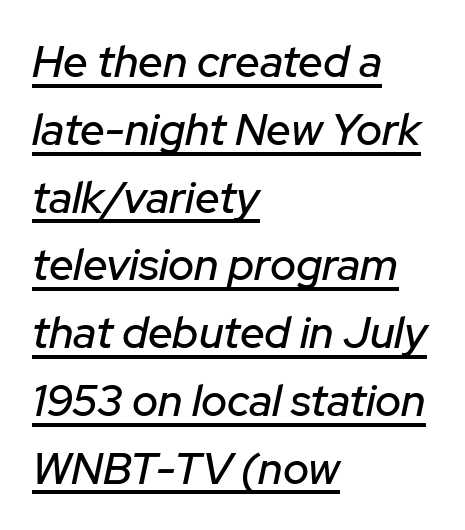
Short note: letters normally spaced. Does a line run under the words? Yes, clearly. Here the designer chose a conventional face with non-uniform glyph widths. The font's italic variant was chosen for this text.
